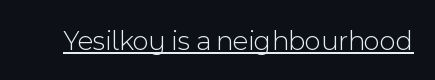
Q: Is the text bold? A: No.
Q: Is the text italic (slanted)? A: No, it is upright.
Q: Is the typeface a serif or a sans-serif typeface? A: Sans-serif.
Q: Is the text underlined? A: Yes.
Q: Is the spacing between letters normal or unusually wide? A: Normal.
Q: Width (condensed, normal, or wide)? A: Normal.
Q: x-height? A: Medium.
Q: Monospaced? A: No.
